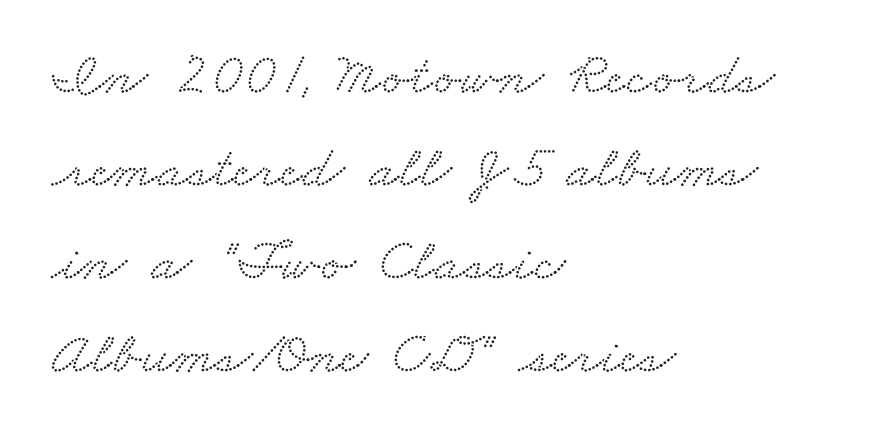
{"width": "wide", "stroke_contrast": "low", "x_height": "small", "monospaced": "no", "underline": "no", "align": "left", "line_spacing": "normal", "line_spacing_ratio": 1.55, "letter_spacing": "normal", "letter_spacing_em": 0.0, "glyph_px": 60}
